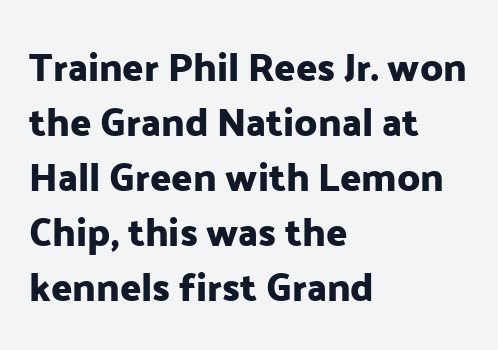
Q: Is the text italic (slanted)? A: No, it is upright.
Q: Is the typeface a serif or a sans-serif typeface? A: Sans-serif.
Q: Is the text underlined? A: No.
Q: How is the paragraph aligned? A: Left-aligned.
Q: Is the spacing between letters normal or unusually wide? A: Normal.
Q: Is the spacing between lines tight, normal or loose? A: Normal.
Q: Width (condensed, normal, or wide)? A: Normal.
Q: Stroke contrast? A: Low.
Q: x-height? A: Medium.
Q: Monospaced? A: No.
